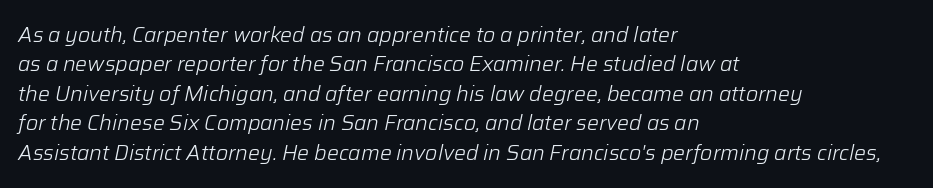
{"italic": "yes", "lean": "right", "slant_degrees": 12, "bold": "no", "underline": "no", "align": "left", "line_spacing": "normal", "line_spacing_ratio": 1.4, "letter_spacing": "normal", "letter_spacing_em": 0.0, "glyph_px": 21}
